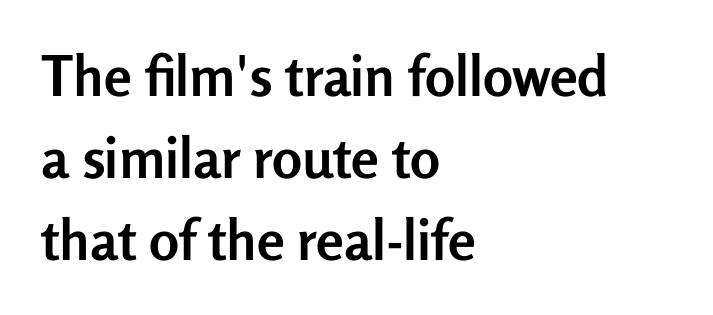
Q: Is the text bold? A: Yes.
Q: Is the text italic (slanted)? A: No, it is upright.
Q: Is the typeface a serif or a sans-serif typeface? A: Sans-serif.
Q: Is the text underlined? A: No.
Q: How is the paragraph aligned? A: Left-aligned.
Q: Is the spacing between letters normal or unusually wide? A: Normal.
Q: Is the spacing between lines tight, normal or loose? A: Normal.
Q: Width (condensed, normal, or wide)? A: Normal.
Q: Stroke contrast? A: Low.
Q: x-height? A: Medium.
Q: Monospaced? A: No.
